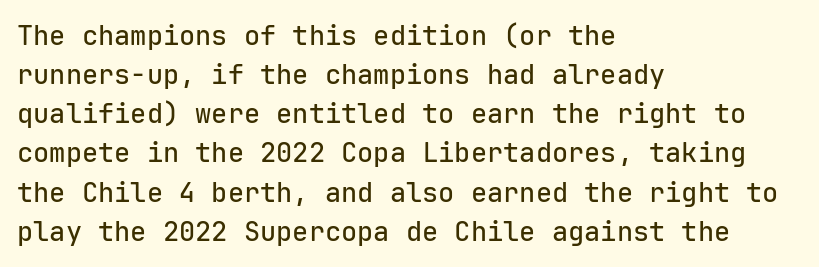
The image shows 27 px text type, upright; set left-aligned, normal line spacing (1.45x), normal letter spacing, not underlined.
